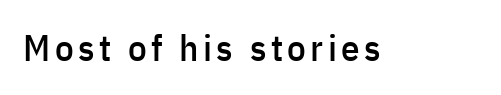
Is this a fixed-width face? No — the glyphs have proportional, varying widths. Characters remain perfectly vertical along every line. No feet cap the strokes, marking this as sans-serif type. Nobody drew a line under any word here.
